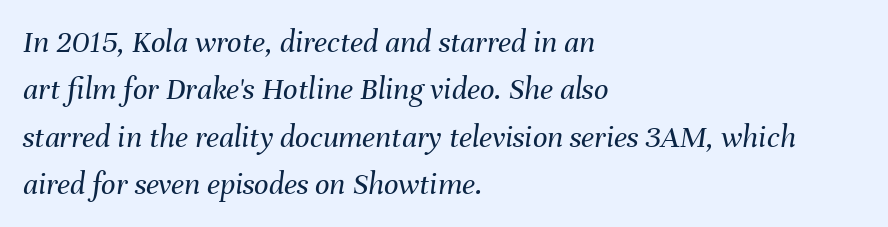
The image shows 32 px regular-weight type, italic (leaning right); set left-aligned, normal line spacing (1.48x), normal letter spacing, not underlined; medium stroke contrast and a medium x-height.
